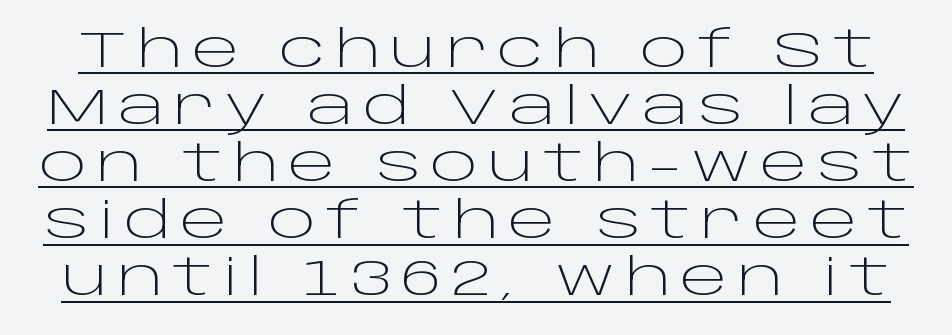
Q: Is the text bold? A: No.
Q: Is the text italic (slanted)? A: No, it is upright.
Q: Is the typeface a serif or a sans-serif typeface? A: Sans-serif.
Q: Is the text underlined? A: Yes.
Q: Is the spacing between lines tight, normal or loose? A: Tight.
Q: Width (condensed, normal, or wide)? A: Wide.
Q: Stroke contrast? A: Low.
Q: x-height? A: Large.
Q: Monospaced? A: No.
